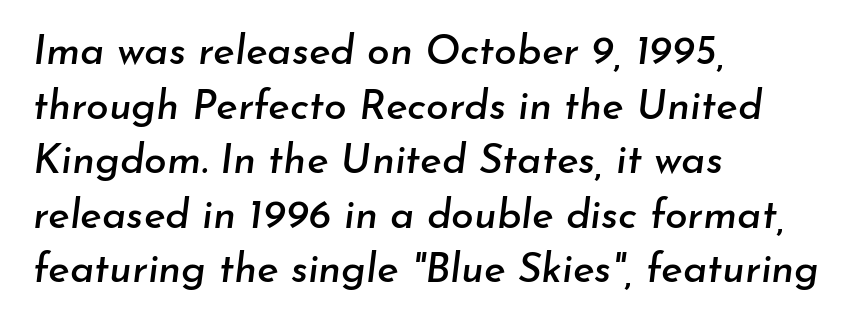
{"italic": "yes", "lean": "right", "slant_degrees": 7, "width": "normal", "stroke_contrast": "low", "x_height": "small", "monospaced": "no", "underline": "no", "align": "left", "line_spacing": "normal", "line_spacing_ratio": 1.33, "letter_spacing": "normal", "letter_spacing_em": 0.0, "glyph_px": 41}
